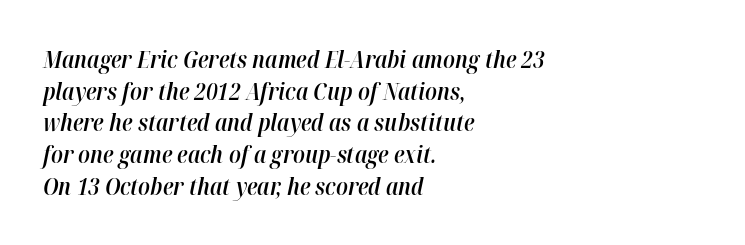
{"italic": "yes", "lean": "right", "slant_degrees": 12, "bold": "semi", "underline": "no", "align": "left", "line_spacing": "normal", "line_spacing_ratio": 1.38, "letter_spacing": "normal", "letter_spacing_em": 0.0, "glyph_px": 23}
